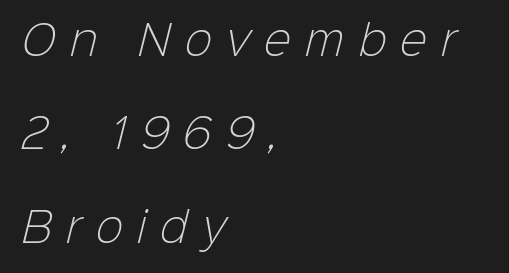
The zone under the glyphs is completely vacant. Observe the absence of serifs on each vertical stroke in this sample. The designer dialed line spacing up above the default. In terms of letterspacing, this is a distinctly airy, spread setting. These lines are set flush left with a ragged right edge. Weight class: somewhere from thin through regular.
